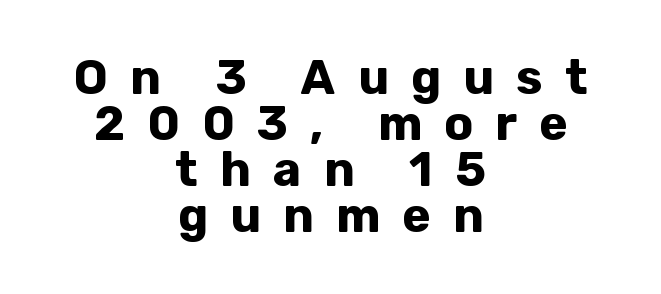
Q: Is the text bold? A: Yes.
Q: Is the text italic (slanted)? A: No, it is upright.
Q: Is the typeface a serif or a sans-serif typeface? A: Sans-serif.
Q: Is the text underlined? A: No.
Q: How is the paragraph aligned? A: Centered.
Q: Is the spacing between letters normal or unusually wide? A: Unusually wide.
Q: Is the spacing between lines tight, normal or loose? A: Tight.
Q: Width (condensed, normal, or wide)? A: Normal.
Q: Stroke contrast? A: Low.
Q: x-height? A: Medium.
Q: Monospaced? A: No.
